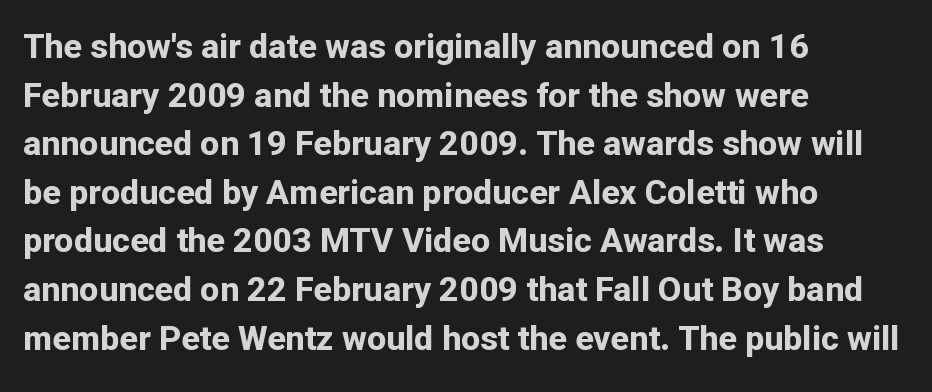
The image shows 34 px bold sans-serif type, upright; set left-aligned, normal line spacing (1.43x), normal letter spacing, not underlined; low stroke contrast and a medium x-height.
